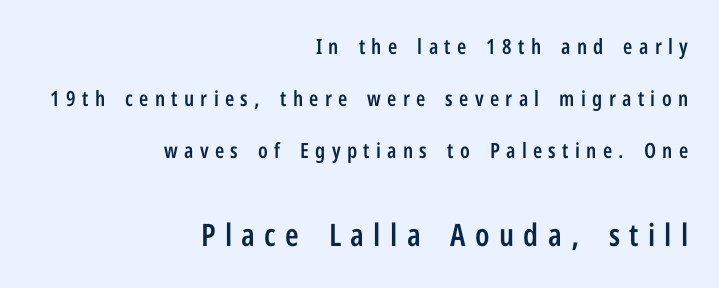
Q: Is the text bold? A: Semi-bold.
Q: Is the text italic (slanted)? A: No, it is upright.
Q: Is the typeface a serif or a sans-serif typeface? A: Sans-serif.
Q: Is the text underlined? A: No.
Q: How is the paragraph aligned? A: Right-aligned.
Q: Is the spacing between letters normal or unusually wide? A: Unusually wide.
Q: Is the spacing between lines tight, normal or loose? A: Loose.
Q: Which block of text is set in a larger size, the first (top) or the second (bottom)? A: The second (bottom) one.
Q: Width (condensed, normal, or wide)? A: Condensed.
Q: Stroke contrast? A: Low.
Q: x-height? A: Medium.
Q: Monospaced? A: No.
